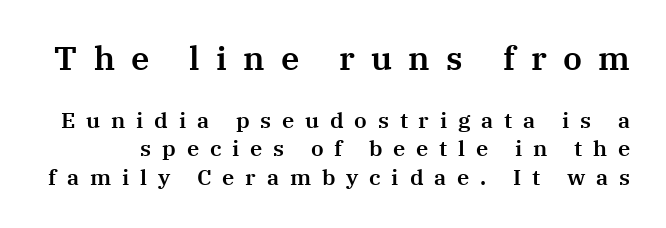
{"serif": "yes", "italic": "no", "width": "normal", "stroke_contrast": "medium", "x_height": "medium", "monospaced": "no", "underline": "no", "line_spacing": "normal", "line_spacing_ratio": 1.29, "letter_spacing": "wide", "letter_spacing_em": 0.49, "larger_block": "first", "size_ratio": 1.5, "glyph_px": 33}
